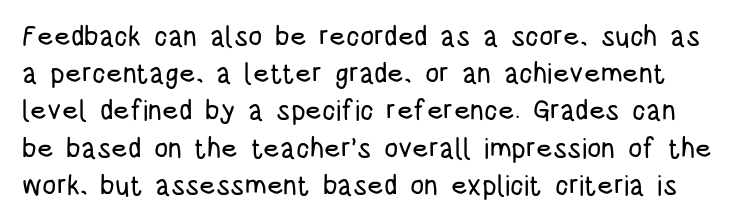
The image shows 28 px condensed sans-serif type, upright; set normal line spacing (1.33x), normal letter spacing, not underlined; low stroke contrast and a large x-height.
